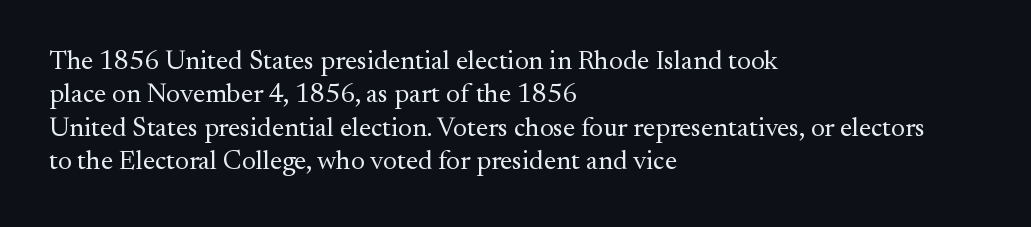
{"italic": "no", "bold": "no", "underline": "no", "align": "left", "line_spacing_ratio": 1.24, "letter_spacing": "normal", "letter_spacing_em": 0.0, "glyph_px": 27}
